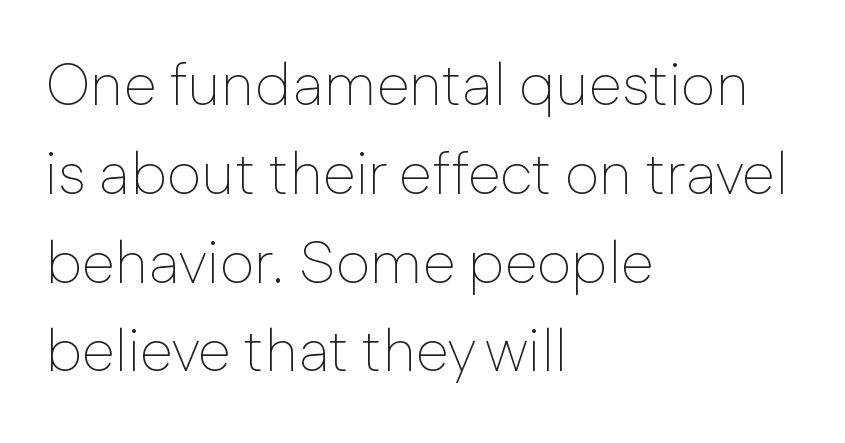
Q: Is the text bold? A: No.
Q: Is the text italic (slanted)? A: No, it is upright.
Q: Is the typeface a serif or a sans-serif typeface? A: Sans-serif.
Q: Is the text underlined? A: No.
Q: How is the paragraph aligned? A: Left-aligned.
Q: Is the spacing between letters normal or unusually wide? A: Normal.
Q: Is the spacing between lines tight, normal or loose? A: Normal.
Q: Width (condensed, normal, or wide)? A: Normal.
Q: Stroke contrast? A: Low.
Q: x-height? A: Medium.
Q: Monospaced? A: No.
